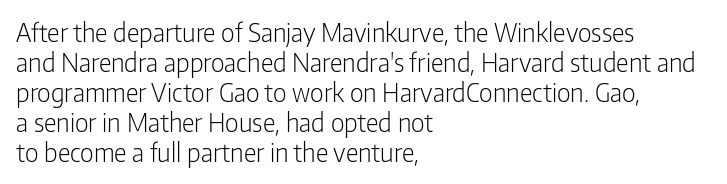
{"italic": "no", "bold": "no", "underline": "no", "align": "left", "line_spacing_ratio": 1.2, "letter_spacing": "normal", "letter_spacing_em": 0.0, "glyph_px": 25}
